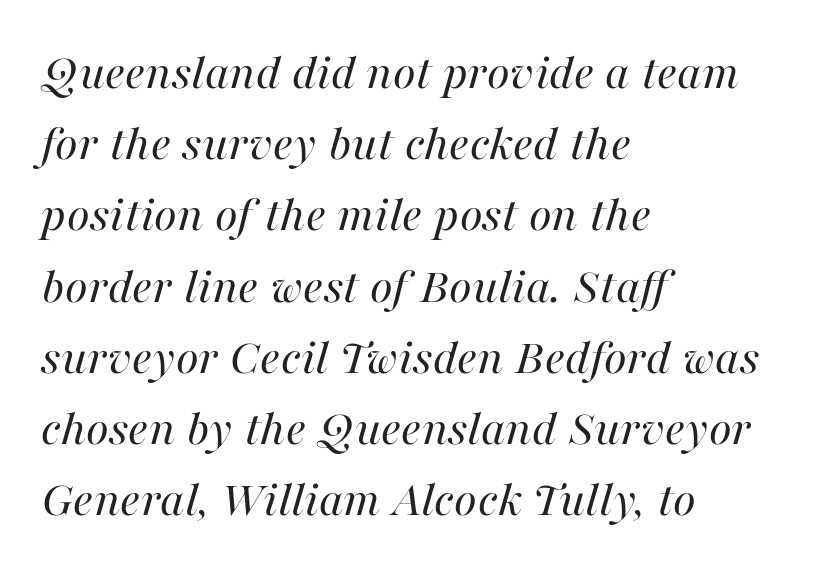
The typesetter chose a ragged-right arrangement here. Is the type slanted? Yes — the strokes lean at a clear angle. Horizontal bands of white between lines are of average thickness. The tracking reads as untouched default to a designer's eye. Caption: face not bold, strokes unweighted.
